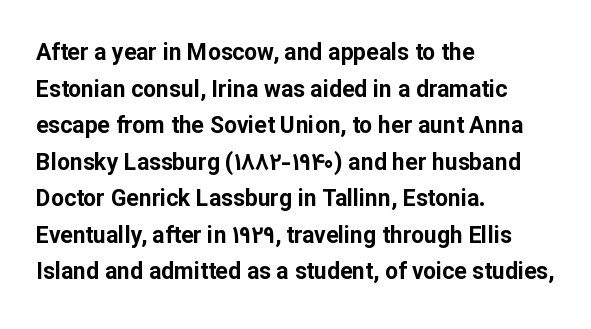
Q: Is the text bold? A: Yes.
Q: Is the text italic (slanted)? A: No, it is upright.
Q: Is the text underlined? A: No.
Q: How is the paragraph aligned? A: Left-aligned.
Q: Is the spacing between letters normal or unusually wide? A: Normal.
Q: Is the spacing between lines tight, normal or loose? A: Normal.
